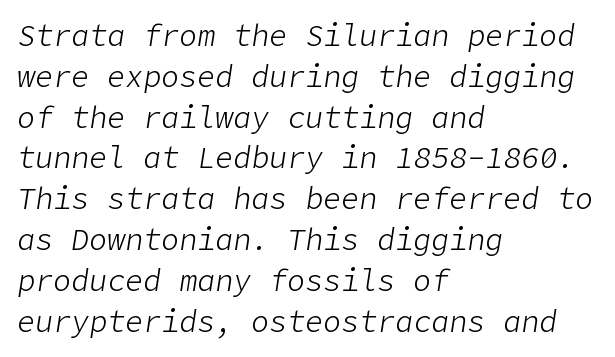
Notice how the passage keeps a crisp vertical edge on the left only. No chunkiness to these letters — they're not bold. Evenly set lines give the paragraph a standard silhouette. Style check: oblique. Does extra space separate the letters? No, they use regular spacing. Any mark beneath the type? The region is blank.
